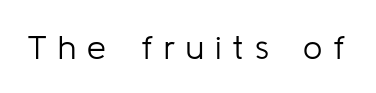
{"serif": "no", "italic": "no", "bold": "no", "weight": "light", "width": "normal", "stroke_contrast": "low", "x_height": "medium", "monospaced": "no", "underline": "no", "letter_spacing": "wide", "letter_spacing_em": 0.32, "glyph_px": 34}
